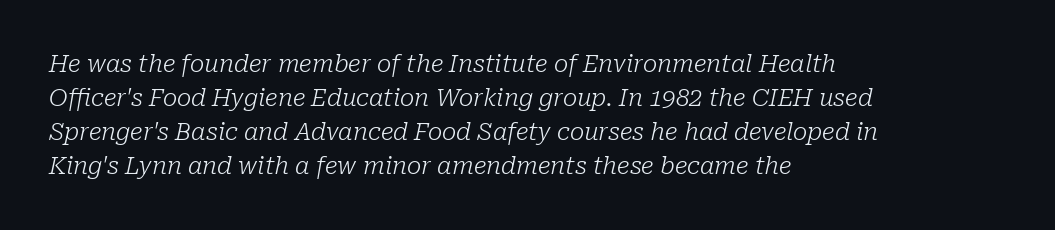
The image shows 24 px text type, italic (leaning right); set left-aligned, normal line spacing (1.42x), normal letter spacing, not underlined.
